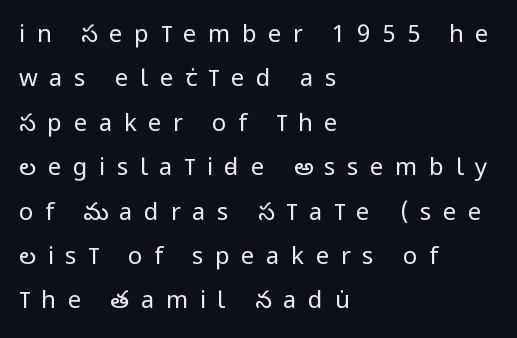
Q: Is the text bold? A: No.
Q: Is the text italic (slanted)? A: No, it is upright.
Q: Is the text underlined? A: No.
Q: How is the paragraph aligned? A: Left-aligned.
Q: Is the spacing between letters normal or unusually wide? A: Unusually wide.
